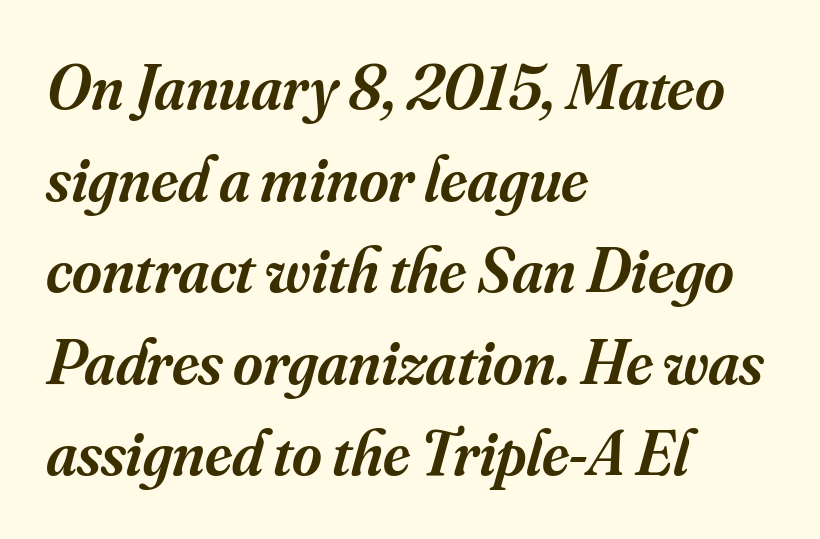
Q: Is the text bold? A: Semi-bold.
Q: Is the text italic (slanted)? A: Yes, it leans right by about 16 degrees.
Q: Is the typeface a serif or a sans-serif typeface? A: Serif.
Q: Is the text underlined? A: No.
Q: How is the paragraph aligned? A: Left-aligned.
Q: Is the spacing between letters normal or unusually wide? A: Normal.
Q: Is the spacing between lines tight, normal or loose? A: Normal.
Q: Width (condensed, normal, or wide)? A: Normal.
Q: Stroke contrast? A: Medium.
Q: x-height? A: Small.
Q: Monospaced? A: No.
